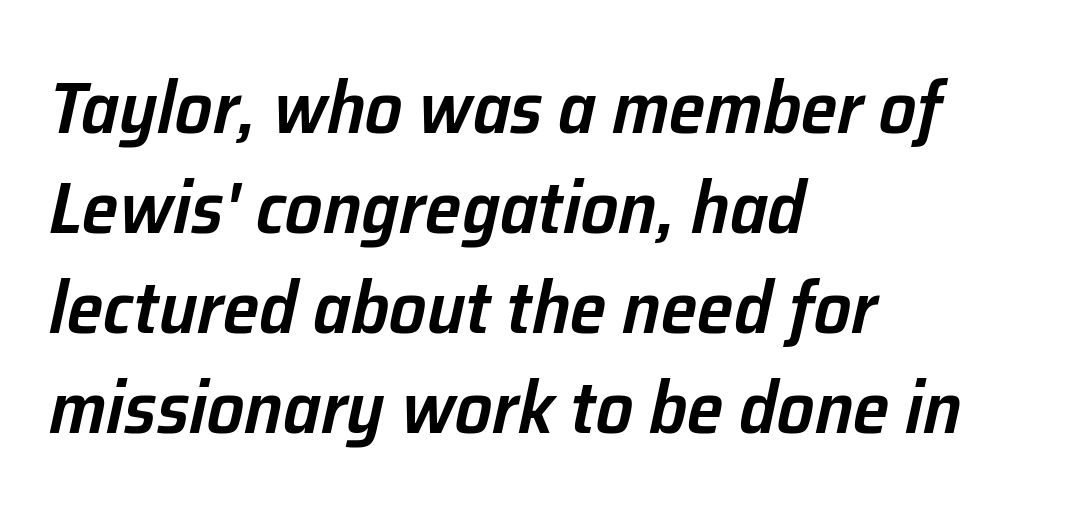
The block of text has a typical density, with ordinary space between rows. In CSS terms this would be text-align: left. Varying glyph widths throughout — classic text-font behaviour. These lines keep a tight, regular rhythm from letter to letter. Just letters on the line, the space beneath them empty. Bold? Not quite — semibold, heavier than regular but stopping short.
